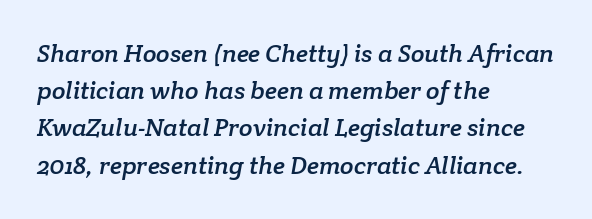
The image shows 25 px text type; set left-aligned, normal line spacing (1.49x), normal letter spacing, not underlined.
